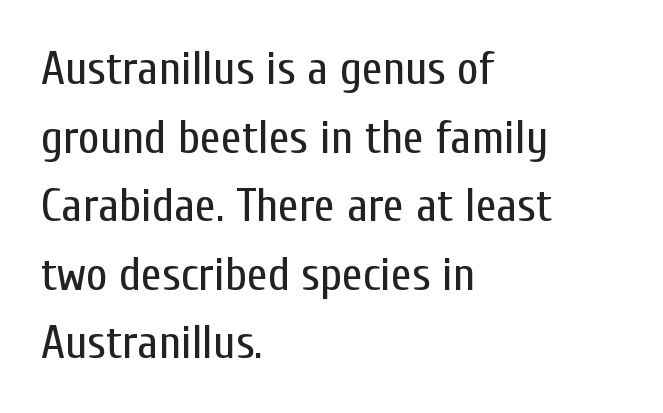
The image shows 47 px regular-weight, condensed sans-serif type, upright; set left-aligned, normal line spacing (1.46x), normal letter spacing, not underlined; low stroke contrast and a medium x-height.
